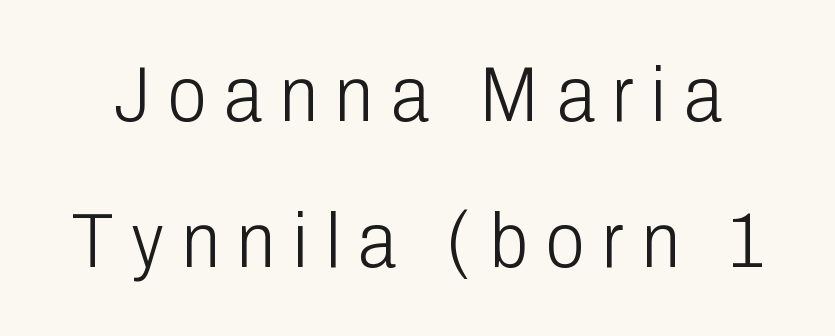
The image shows 78 px light, condensed sans-serif type, upright; set line spacing 1.87x, unusually wide letter spacing (+0.23 em), not underlined; low stroke contrast and a medium x-height.
